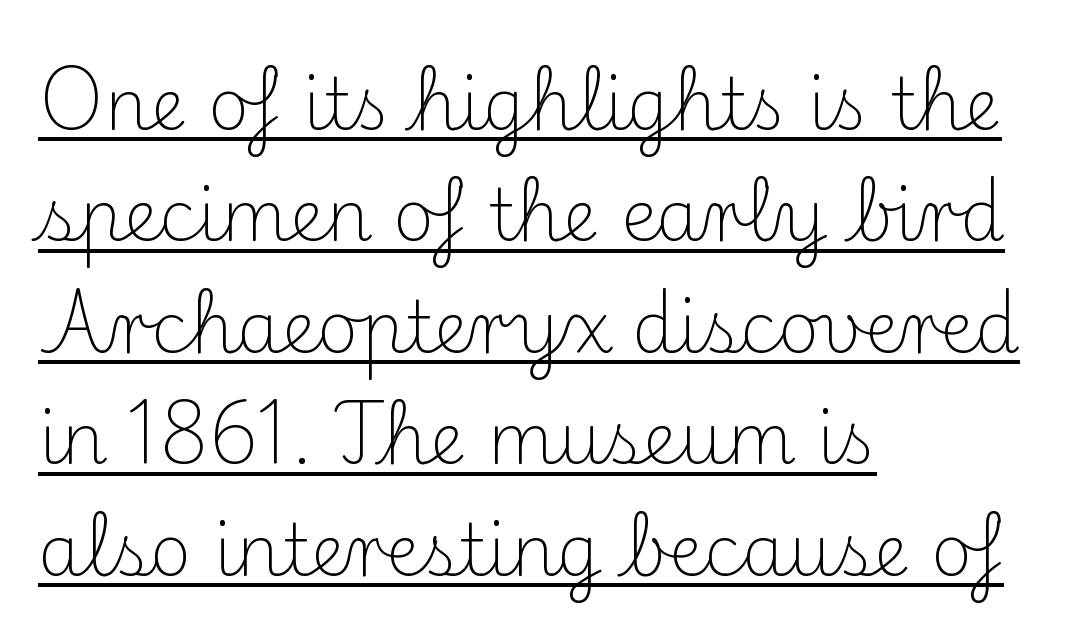
The sample's only ornament is a line tracing under the words. This is the regular roman posture of the typeface. Type style note: has serifs. Every row of glyphs begins at an identical x-position on the left. Think of a printed novel: that variable character pitch is what you see here. These lines keep a tight, regular rhythm from letter to letter.
